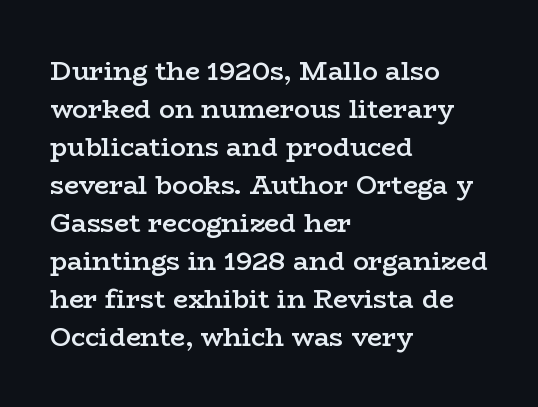
One glance says typical: line gaps are just what's usual. All the whitespace from short lines collects on the right. Stems and bowls a touch heavier than normal — semibold. Only glyphs here, with clear space below each row. Letter spacing: default.
